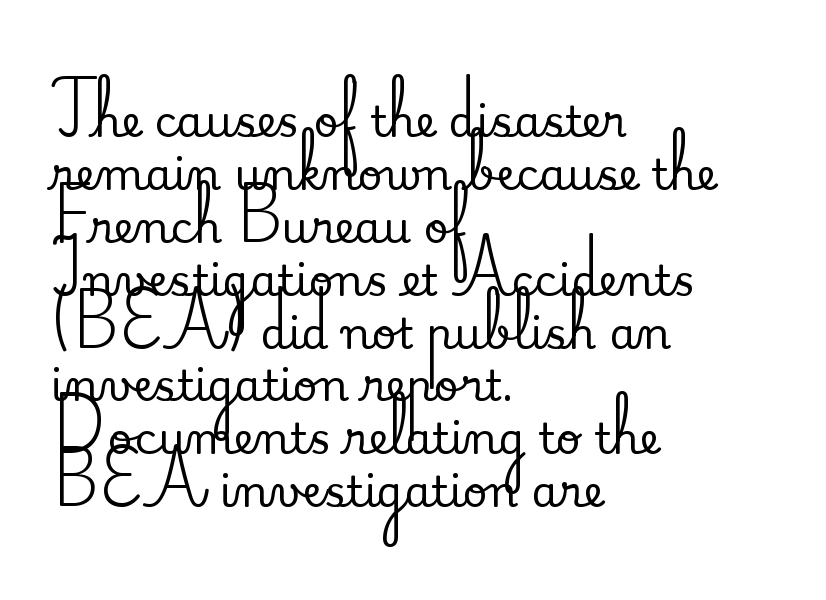
{"serif": "yes", "italic": "no", "width": "normal", "stroke_contrast": "medium", "x_height": "small", "monospaced": "no", "underline": "no", "align": "left", "line_spacing_ratio": 1.23, "letter_spacing": "normal", "letter_spacing_em": 0.0, "glyph_px": 43}
